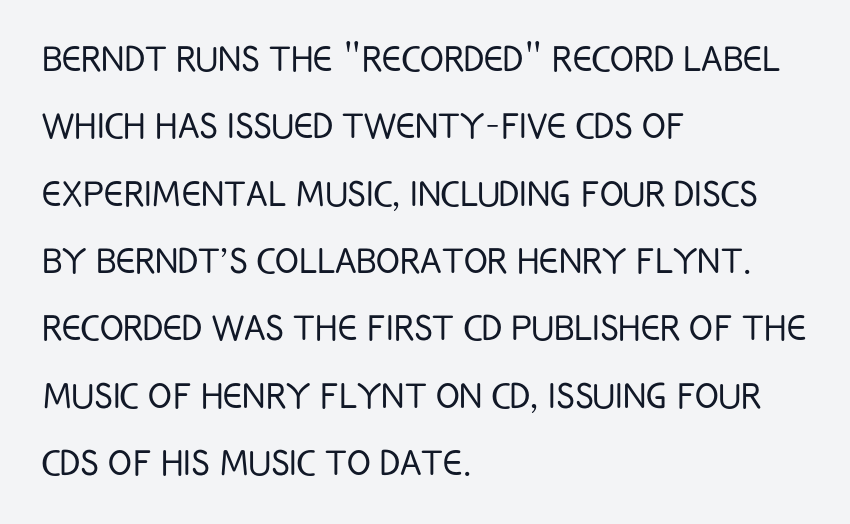
Character widths vary here, with narrow letters taking less room than wide ones. Any mark beneath the type? The region is blank. Type style note: lacks serifs. Observe the ordinary spacing: letters are neighbours, not strangers. A student would call this left alignment; a typographer would say flush left, rag right. The characters are drawn with everyday or finer stroke widths.
